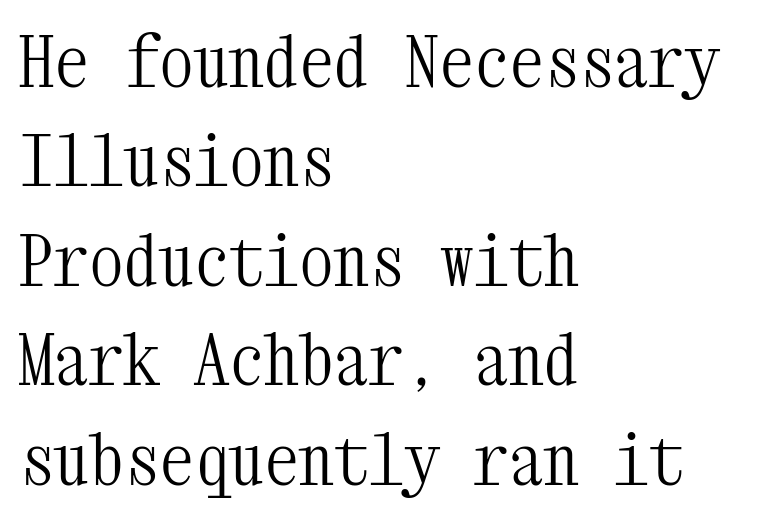
Q: Is the text bold? A: No.
Q: Is the text italic (slanted)? A: No, it is upright.
Q: Is the typeface a serif or a sans-serif typeface? A: Serif.
Q: Is the text underlined? A: No.
Q: How is the paragraph aligned? A: Left-aligned.
Q: Is the spacing between letters normal or unusually wide? A: Normal.
Q: Is the spacing between lines tight, normal or loose? A: Normal.
Q: Width (condensed, normal, or wide)? A: Condensed.
Q: Stroke contrast? A: Medium.
Q: x-height? A: Medium.
Q: Monospaced? A: Yes.
